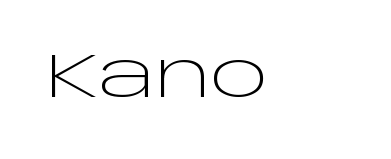
Q: Is the text bold? A: No.
Q: Is the text italic (slanted)? A: No, it is upright.
Q: Is the typeface a serif or a sans-serif typeface? A: Sans-serif.
Q: Is the text underlined? A: No.
Q: How is the paragraph aligned? A: Left-aligned.
Q: Is the spacing between letters normal or unusually wide? A: Normal.
Q: Width (condensed, normal, or wide)? A: Wide.
Q: Stroke contrast? A: Low.
Q: x-height? A: Large.
Q: Monospaced? A: No.
